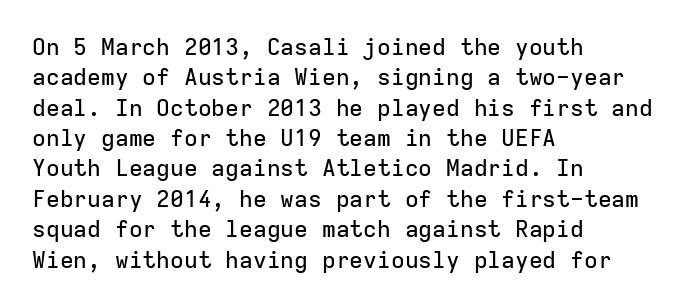
{"italic": "no", "underline": "no", "align": "left", "line_spacing": "normal", "line_spacing_ratio": 1.32, "letter_spacing": "normal", "letter_spacing_em": 0.0, "glyph_px": 23}
